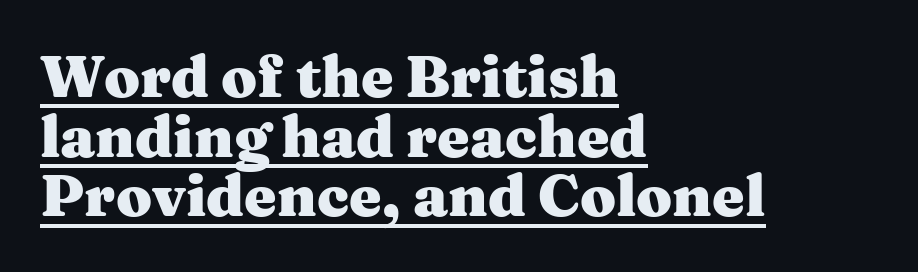
Q: Is the text bold? A: Yes.
Q: Is the text italic (slanted)? A: No, it is upright.
Q: Is the typeface a serif or a sans-serif typeface? A: Serif.
Q: Is the text underlined? A: Yes.
Q: How is the paragraph aligned? A: Left-aligned.
Q: Is the spacing between letters normal or unusually wide? A: Normal.
Q: Is the spacing between lines tight, normal or loose? A: Tight.
Q: Width (condensed, normal, or wide)? A: Wide.
Q: Stroke contrast? A: Medium.
Q: x-height? A: Medium.
Q: Monospaced? A: No.
